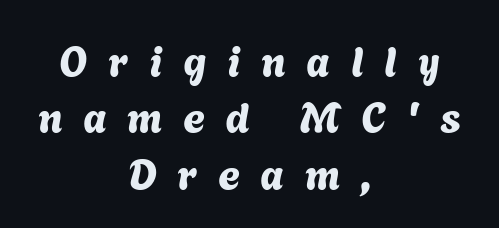
The image shows 42 px sans-serif type; set centered, normal line spacing (1.34x), unusually wide letter spacing (+0.49 em), not underlined; medium stroke contrast and a medium x-height.
